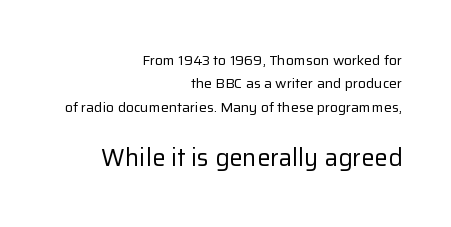
Q: Is the text bold? A: No.
Q: Is the text italic (slanted)? A: No, it is upright.
Q: Is the text underlined? A: No.
Q: How is the paragraph aligned? A: Right-aligned.
Q: Is the spacing between letters normal or unusually wide? A: Normal.
Q: Is the spacing between lines tight, normal or loose? A: Normal.
Q: Which block of text is set in a larger size, the first (top) or the second (bottom)? A: The second (bottom) one.
